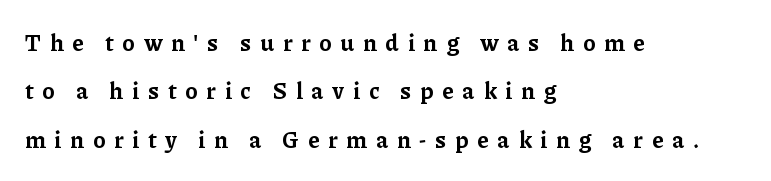
Every stem runs plumb, perpendicular to the baseline. The line texture is sparse and dotted thanks to wide tracking. The passage shown is emphatically bold. These lines stand farther apart than default settings would place them. Anything drawn beneath the words? Only blank space. Does the copy run flush right? No — it runs flush left.
